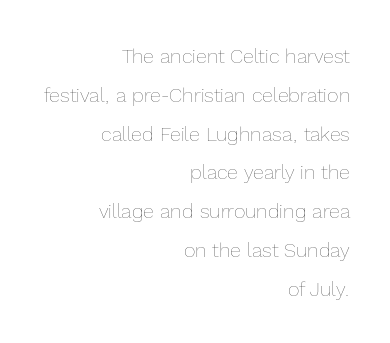
{"italic": "no", "bold": "no", "underline": "no", "align": "right", "line_spacing": "loose", "line_spacing_ratio": 1.94, "letter_spacing": "normal", "letter_spacing_em": 0.0, "glyph_px": 20}
